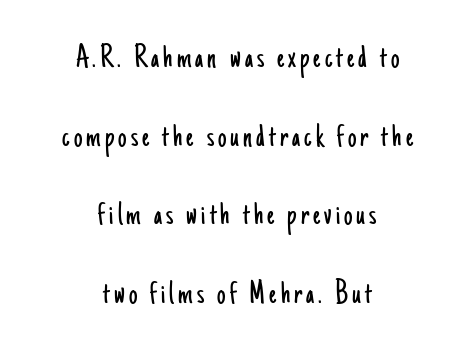
Style check: upright. The glyphs are unaccompanied by any horizontal stroke below them. In terms of leading, this rendering errs on the spacious side. Font category for this specimen: sans-serif. Weight: in the light-to-regular range.
